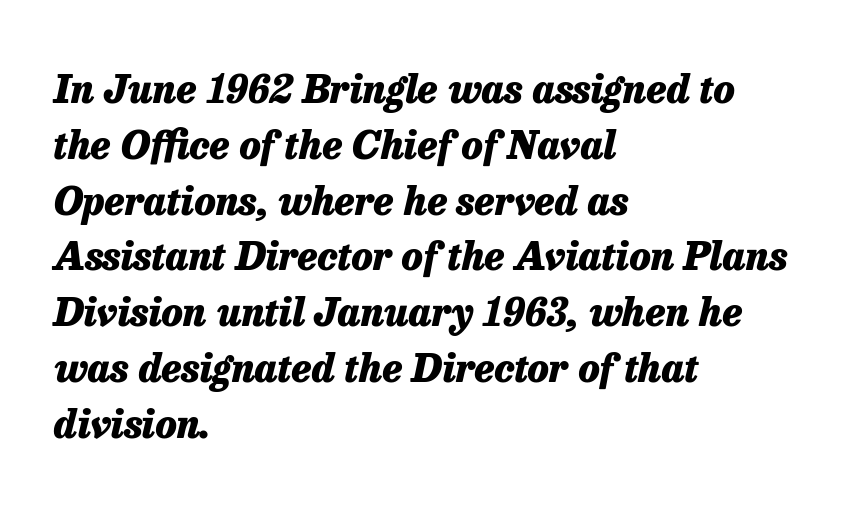
{"italic": "yes", "lean": "right", "slant_degrees": 13, "bold": "yes", "weight": "heavy", "width": "normal", "stroke_contrast": "low", "x_height": "medium", "monospaced": "no", "underline": "no", "align": "left", "line_spacing": "normal", "line_spacing_ratio": 1.43, "letter_spacing": "normal", "letter_spacing_em": 0.0, "glyph_px": 39}
